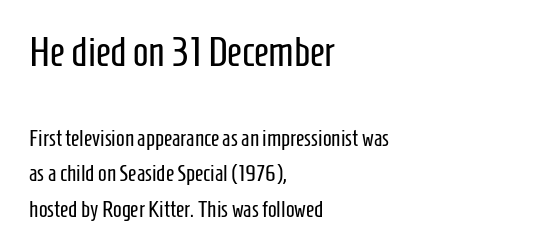
The image shows 41 px regular-weight, condensed sans-serif type, upright; set left-aligned, normal line spacing (1.54x), normal letter spacing, not underlined; the first (top) block is 1.78x larger; low stroke contrast and a medium x-height.
